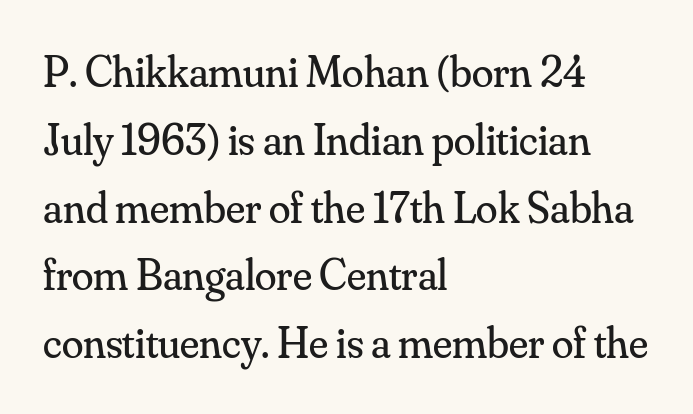
{"serif": "yes", "italic": "no", "bold": "no", "weight": "regular", "width": "normal", "stroke_contrast": "medium", "x_height": "small", "monospaced": "no", "underline": "no", "align": "left", "line_spacing": "normal", "line_spacing_ratio": 1.54, "letter_spacing": "normal", "letter_spacing_em": 0.0, "glyph_px": 44}
